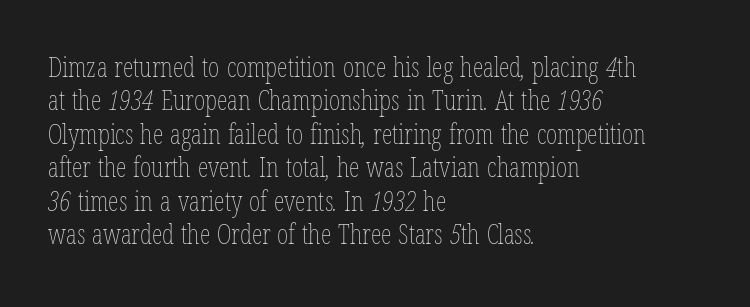
{"bold": "no", "underline": "no", "align": "left", "line_spacing_ratio": 1.24, "letter_spacing": "normal", "letter_spacing_em": 0.0, "glyph_px": 27}
